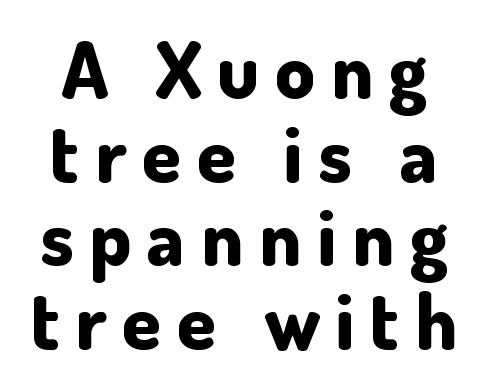
The image shows 79 px bold sans-serif type, upright; set tight line spacing (1.06x), unusually wide letter spacing (+0.2 em), not underlined; low stroke contrast and a small x-height.
